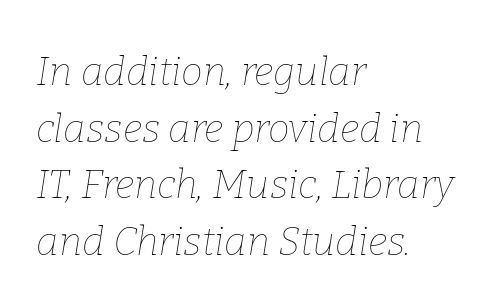
Q: Is the text bold? A: No.
Q: Is the text italic (slanted)? A: Yes, it leans right by about 9 degrees.
Q: Is the text underlined? A: No.
Q: How is the paragraph aligned? A: Left-aligned.
Q: Is the spacing between letters normal or unusually wide? A: Normal.
Q: Is the spacing between lines tight, normal or loose? A: Normal.
Q: Width (condensed, normal, or wide)? A: Normal.
Q: Stroke contrast? A: Low.
Q: x-height? A: Medium.
Q: Monospaced? A: No.
